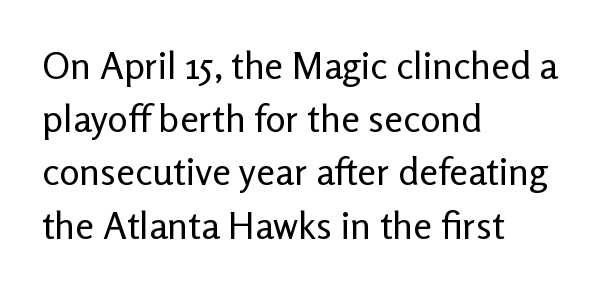
{"serif": "no", "italic": "no", "bold": "no", "weight": "regular", "width": "normal", "stroke_contrast": "low", "x_height": "medium", "monospaced": "no", "underline": "no", "align": "left", "line_spacing": "normal", "line_spacing_ratio": 1.4, "letter_spacing": "normal", "letter_spacing_em": 0.0, "glyph_px": 38}
